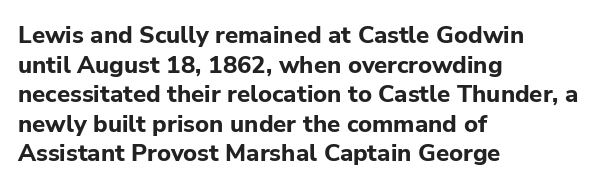
{"italic": "no", "bold": "yes", "underline": "no", "align": "left", "line_spacing_ratio": 1.23, "letter_spacing": "normal", "letter_spacing_em": 0.0, "glyph_px": 24}
